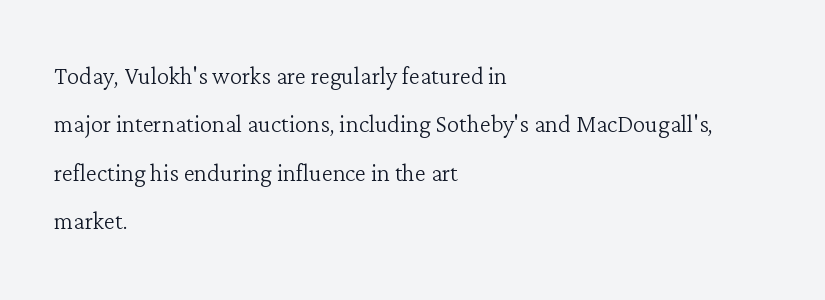
{"serif": "yes", "italic": "no", "bold": "no", "weight": "light", "width": "normal", "stroke_contrast": "low", "x_height": "medium", "monospaced": "no", "underline": "no", "align": "left", "line_spacing": "normal", "line_spacing_ratio": 1.56, "letter_spacing": "normal", "letter_spacing_em": 0.0, "glyph_px": 31}
